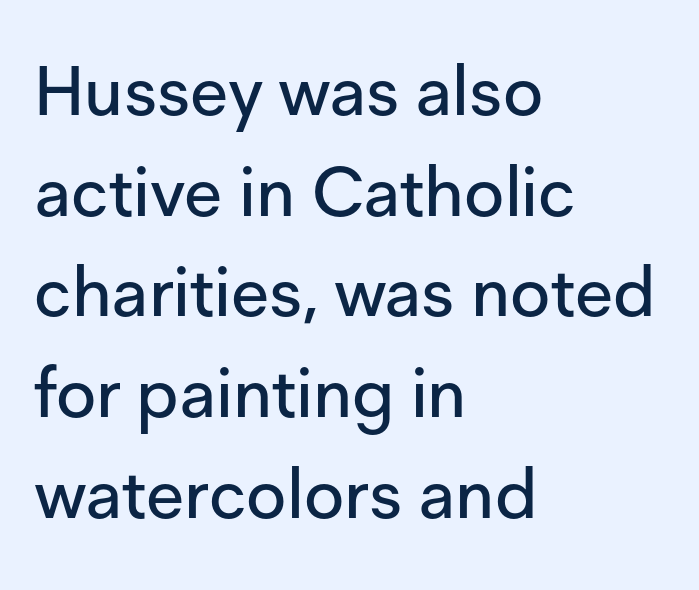
{"serif": "no", "italic": "no", "width": "normal", "stroke_contrast": "low", "x_height": "medium", "monospaced": "no", "underline": "no", "align": "left", "line_spacing": "normal", "line_spacing_ratio": 1.46, "letter_spacing": "normal", "letter_spacing_em": 0.0, "glyph_px": 69}
